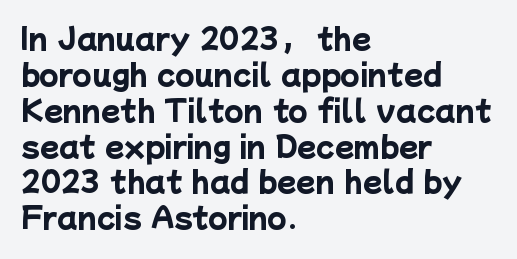
Q: Is the text bold? A: Yes.
Q: Is the typeface a serif or a sans-serif typeface? A: Sans-serif.
Q: Is the text underlined? A: No.
Q: How is the paragraph aligned? A: Left-aligned.
Q: Is the spacing between letters normal or unusually wide? A: Normal.
Q: Is the spacing between lines tight, normal or loose? A: Normal.
Q: Width (condensed, normal, or wide)? A: Normal.
Q: Stroke contrast? A: Low.
Q: x-height? A: Medium.
Q: Monospaced? A: No.
